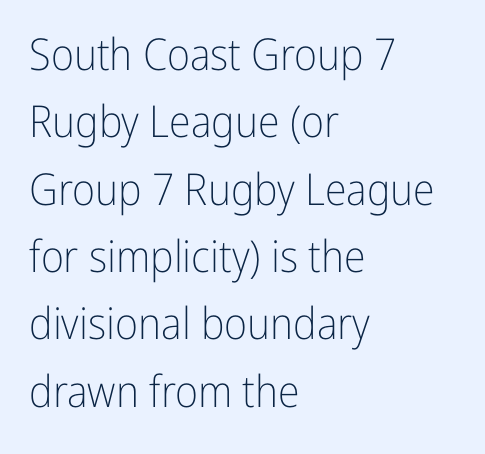
Stems and bowls with no extra thickness — not bold. Line starts are locked; line ends wander. This rendering leaves character spacing at its baseline value. These lines sit exactly where default settings would place them. A typesetter would label this face a sans. The passage shown is typed in a proportional face where columns would drift.
